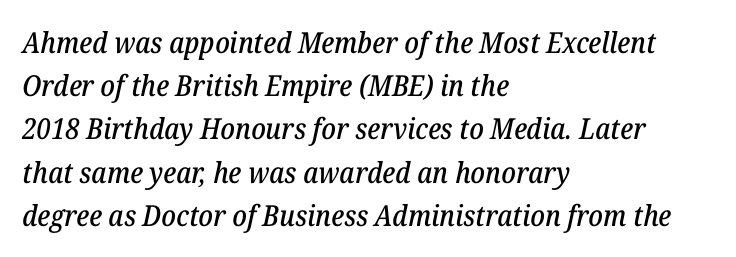
{"serif": "yes", "italic": "yes", "lean": "right", "slant_degrees": 12, "width": "normal", "stroke_contrast": "low", "x_height": "medium", "monospaced": "no", "underline": "no", "align": "left", "line_spacing": "normal", "line_spacing_ratio": 1.49, "letter_spacing": "normal", "letter_spacing_em": 0.0, "glyph_px": 29}
